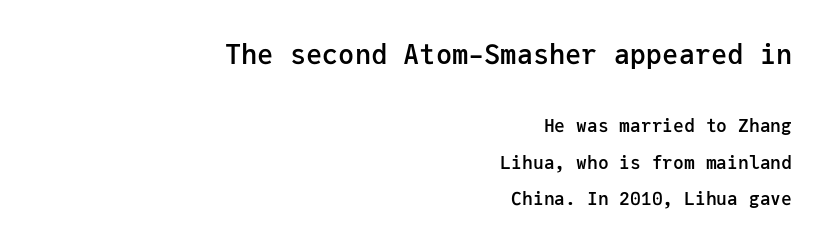
The image shows 27 px text type, upright; set right-aligned, loose line spacing (2.03x), normal letter spacing, not underlined; the first (top) block is 1.5x larger.
